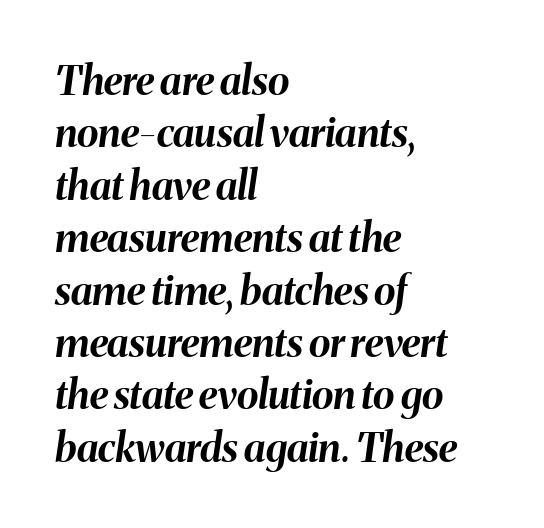
The image shows 40 px bold type, italic (leaning right); set left-aligned, normal line spacing (1.31x), normal letter spacing, not underlined; medium stroke contrast and a medium x-height.
